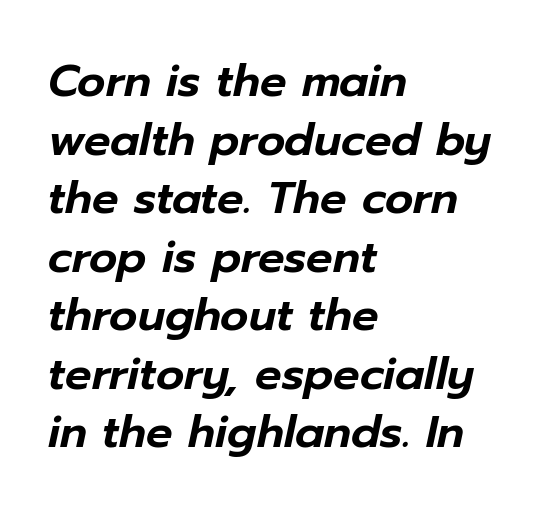
The passage shown stacks its lines at a standard gap. When letters slant like this, we call the style italic. Layout note: lines flush left. Honestly, the letter spacing is just normal — you wouldn't notice it. Looks like regular typesetting: each glyph gets only the width it needs. Check the space under the baseline: it is left empty.
